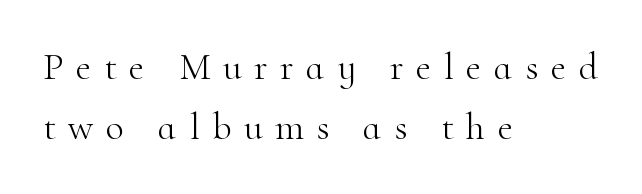
Designer's note — italics off, roman on. Unlike a clean sans, this face finishes its strokes with serifs. Leading matches the norm, producing a regular column. The gap between lines stays unmarked. Tracking here is generous; glyphs stand well apart from one another. This rendering uses left alignment, leaving the right contour irregular.
